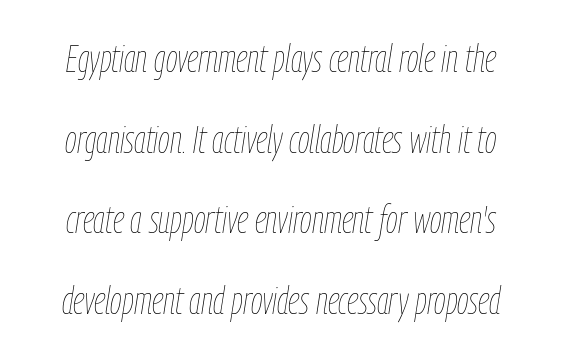
You could call the tracking neutral — neither tight nor loose. Do the characters align in a grid? No, the font is proportional. Words float on clear page, feet unadorned. This is oblique type, the kind used for emphasis or titles.
